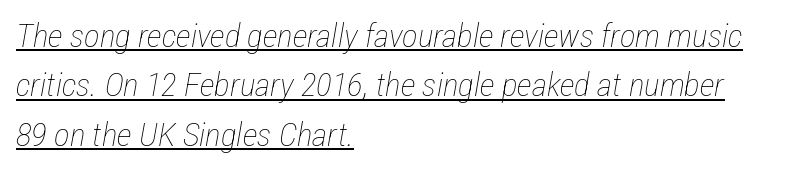
Q: Is the text bold? A: No.
Q: Is the text italic (slanted)? A: Yes, it leans right by about 12 degrees.
Q: Is the text underlined? A: Yes.
Q: How is the paragraph aligned? A: Left-aligned.
Q: Is the spacing between letters normal or unusually wide? A: Normal.
Q: Is the spacing between lines tight, normal or loose? A: Normal.
Q: Width (condensed, normal, or wide)? A: Condensed.
Q: Stroke contrast? A: Low.
Q: x-height? A: Medium.
Q: Monospaced? A: No.
